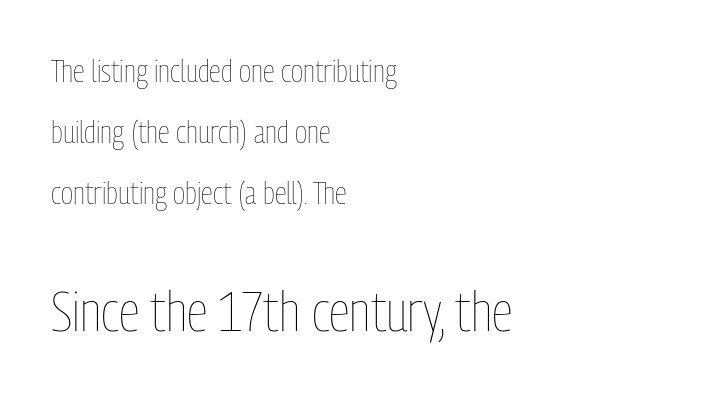
{"italic": "no", "bold": "no", "weight": "thin", "width": "condensed", "stroke_contrast": "low", "x_height": "medium", "monospaced": "no", "underline": "no", "align": "left", "line_spacing": "loose", "line_spacing_ratio": 1.96, "letter_spacing": "normal", "letter_spacing_em": 0.0, "larger_block": "second", "size_ratio": 1.77, "glyph_px": 55}
